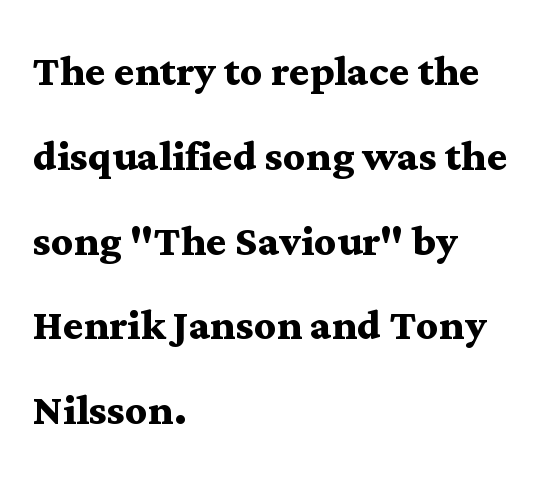
The letters are bold, with thick, heavy strokes. Inter-character spacing is left at the font's built-in metrics. One-word summary of the alignment: left. Letters rest on an invisible, unmarked baseline. Spacing verdict: proportional, widths tailored to each character. Horizontal bands of white between lines are of average thickness.
